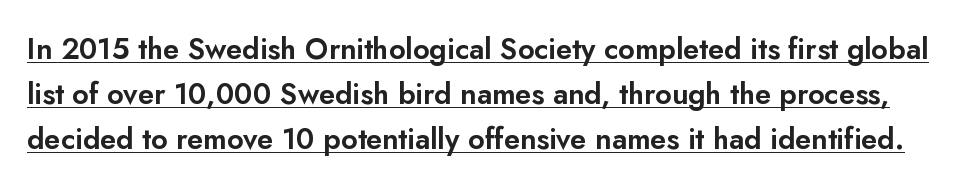
The letters advance in unequal steps, a hallmark of proportional type. Vertical strokes here are truly vertical. Honestly, the row spacing looks completely unremarkable. Quick note: underline on. Regarding serifs, this sample does without them.
